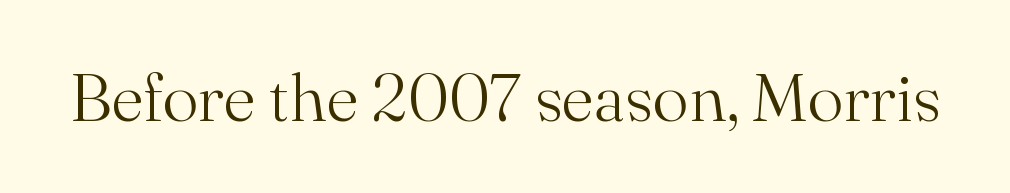
{"serif": "yes", "italic": "no", "bold": "no", "weight": "light", "width": "normal", "stroke_contrast": "medium", "x_height": "small", "monospaced": "no", "underline": "no", "letter_spacing": "normal", "letter_spacing_em": 0.0, "glyph_px": 68}
